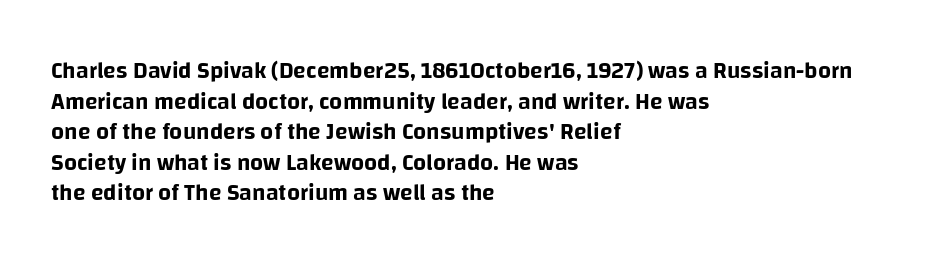
Q: Is the text italic (slanted)? A: No, it is upright.
Q: Is the text underlined? A: No.
Q: How is the paragraph aligned? A: Left-aligned.
Q: Is the spacing between letters normal or unusually wide? A: Normal.
Q: Is the spacing between lines tight, normal or loose? A: Normal.
